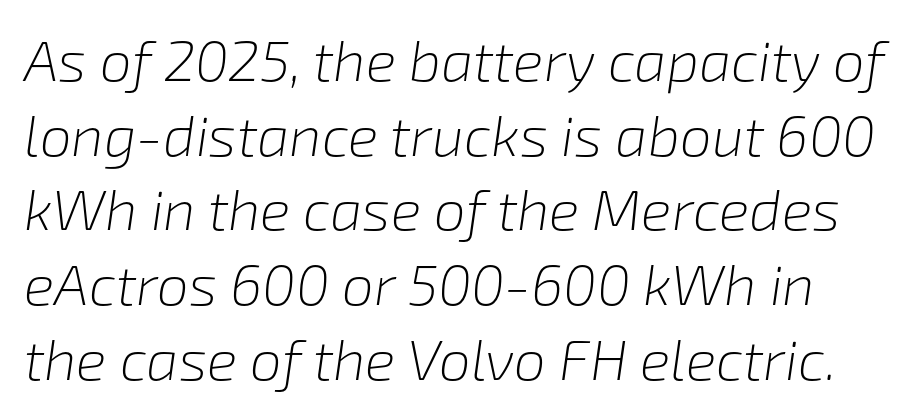
{"italic": "yes", "lean": "right", "slant_degrees": 8, "bold": "no", "weight": "light", "width": "normal", "stroke_contrast": "low", "x_height": "medium", "monospaced": "no", "underline": "no", "line_spacing": "normal", "line_spacing_ratio": 1.31, "letter_spacing": "normal", "letter_spacing_em": 0.0, "glyph_px": 57}
